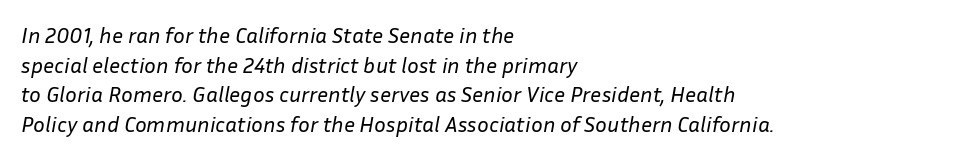
Beneath every word, the page is bare. Characters are canted at an angle relative to the baseline's perpendicular. No chunkiness to these letters — they're not bold. You could call the tracking neutral — neither tight nor loose. Horizontally, the lines are justified to the leading edge only. One glance says typical: line gaps are just what's usual.
